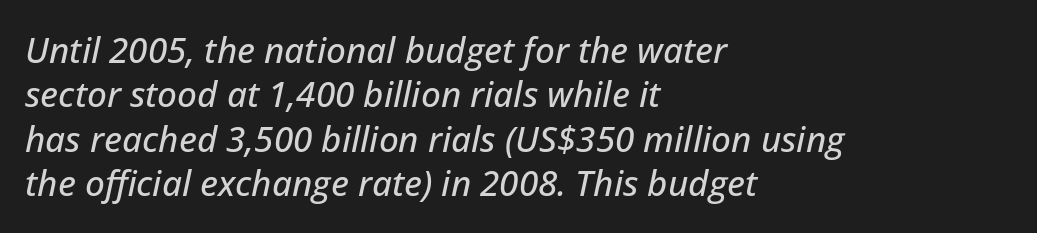
The image shows 35 px text type, italic (leaning right); set left-aligned, normal line spacing (1.27x), normal letter spacing, not underlined; low stroke contrast and a medium x-height.
